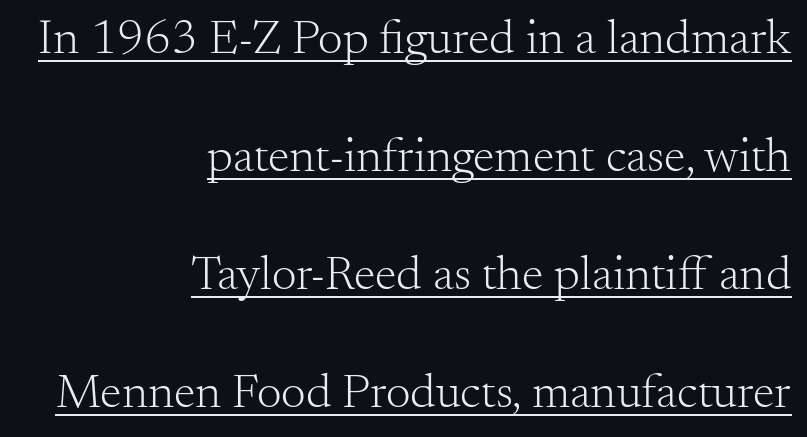
{"serif": "yes", "italic": "no", "bold": "no", "weight": "light", "width": "normal", "stroke_contrast": "medium", "x_height": "small", "monospaced": "no", "underline": "yes", "align": "right", "line_spacing": "loose", "line_spacing_ratio": 2.41, "letter_spacing": "normal", "letter_spacing_em": 0.0, "glyph_px": 49}
